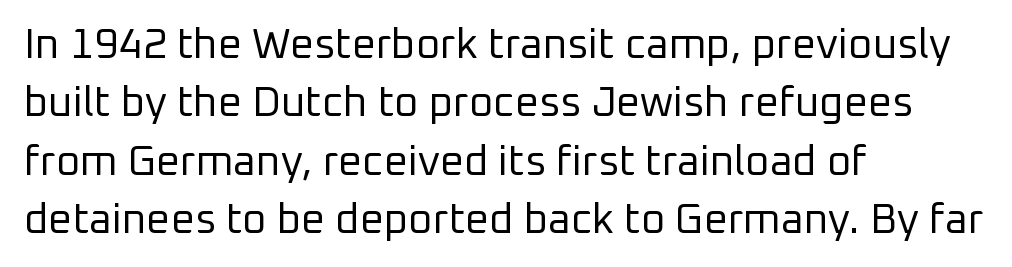
{"serif": "no", "italic": "no", "bold": "no", "weight": "regular", "width": "normal", "stroke_contrast": "low", "x_height": "medium", "monospaced": "no", "underline": "no", "align": "left", "line_spacing": "normal", "line_spacing_ratio": 1.39, "letter_spacing": "normal", "letter_spacing_em": 0.0, "glyph_px": 42}
